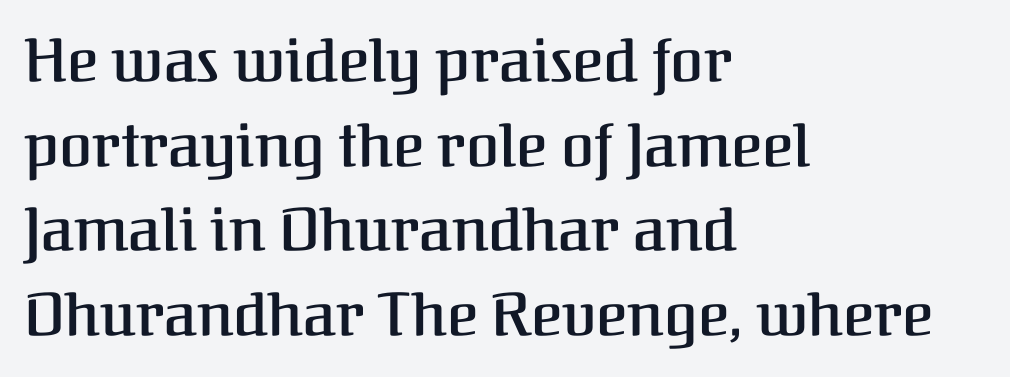
A student would call this left alignment; a typographer would say flush left, rag right. Typesetter's note: demi weight, one step under bold. Does the leading feel generous? No, just average. Rule under the text: the space is simply empty. Italic: no, the glyphs are upright roman.
